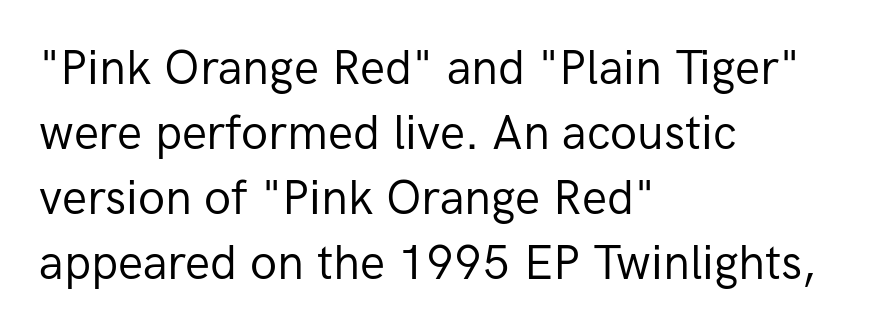
Q: Is the text bold? A: No.
Q: Is the text italic (slanted)? A: No, it is upright.
Q: Is the typeface a serif or a sans-serif typeface? A: Sans-serif.
Q: Is the text underlined? A: No.
Q: How is the paragraph aligned? A: Left-aligned.
Q: Is the spacing between letters normal or unusually wide? A: Normal.
Q: Is the spacing between lines tight, normal or loose? A: Normal.
Q: Width (condensed, normal, or wide)? A: Normal.
Q: Stroke contrast? A: Low.
Q: x-height? A: Medium.
Q: Monospaced? A: No.
